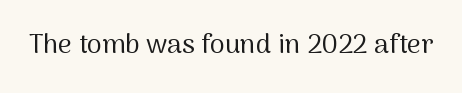
Q: Is the text bold? A: No.
Q: Is the text italic (slanted)? A: No, it is upright.
Q: Is the text underlined? A: No.
Q: Is the spacing between letters normal or unusually wide? A: Normal.
